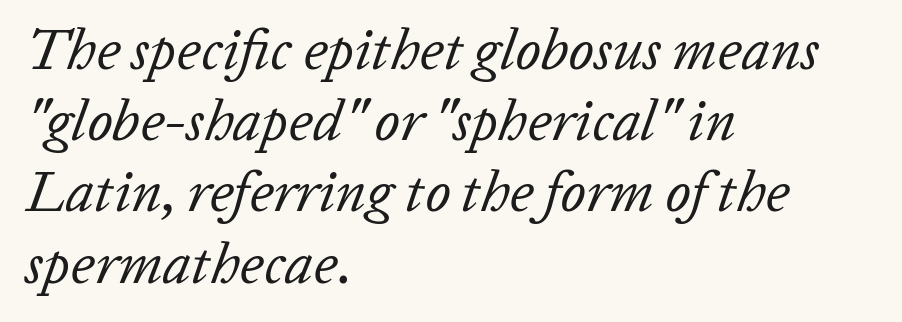
{"italic": "yes", "lean": "right", "slant_degrees": 20, "bold": "no", "weight": "regular", "width": "normal", "stroke_contrast": "low", "x_height": "medium", "monospaced": "no", "underline": "no", "align": "left", "line_spacing": "normal", "line_spacing_ratio": 1.25, "letter_spacing": "normal", "letter_spacing_em": 0.0, "glyph_px": 57}
